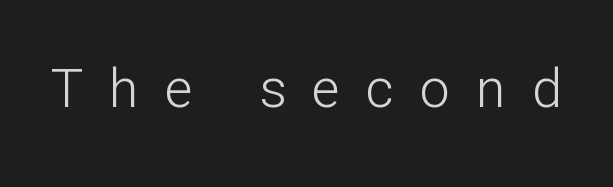
Q: Is the text bold? A: No.
Q: Is the text italic (slanted)? A: No, it is upright.
Q: Is the typeface a serif or a sans-serif typeface? A: Sans-serif.
Q: Is the text underlined? A: No.
Q: Is the spacing between letters normal or unusually wide? A: Unusually wide.
Q: Width (condensed, normal, or wide)? A: Normal.
Q: Stroke contrast? A: Low.
Q: x-height? A: Medium.
Q: Monospaced? A: No.
